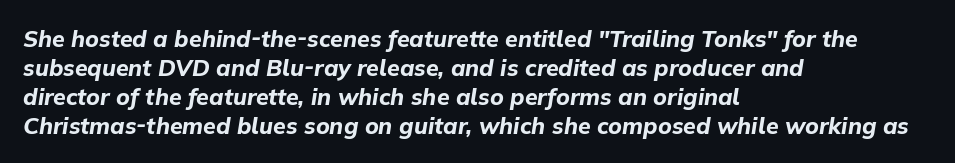
Heavy, bold letterforms. Whoever set this chose a conventional vertical rhythm. All the whitespace from short lines collects on the right. The glyphs look as if they've been sheared to an angle. Each word holds together tightly as a unit, with standard inter-letter gaps.
